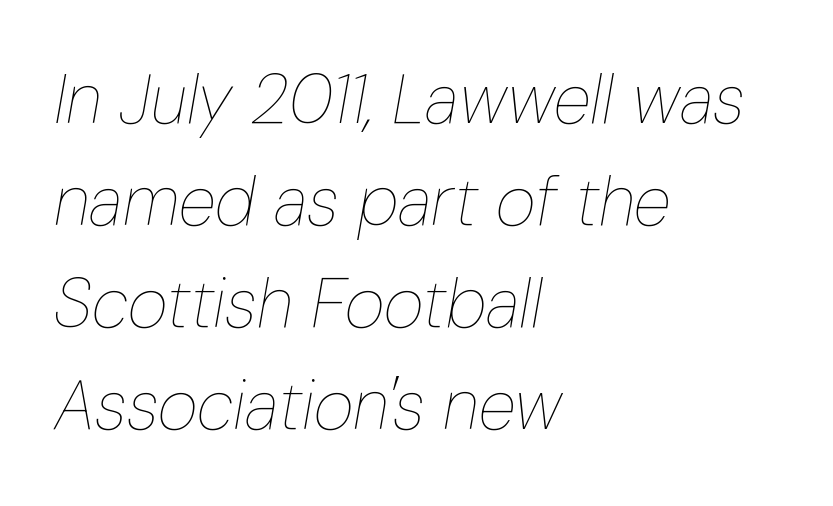
The image shows 69 px thin, condensed type, italic (leaning right); set left-aligned, normal line spacing (1.48x), normal letter spacing, not underlined; low stroke contrast and a medium x-height.
